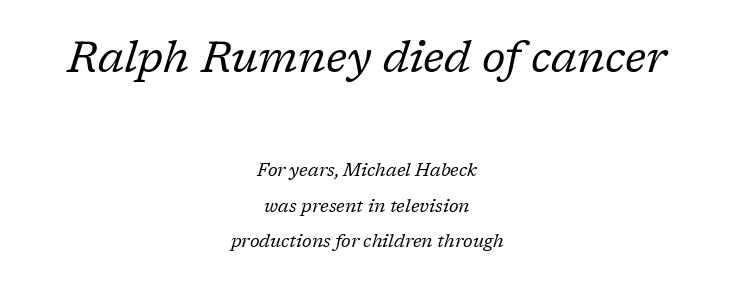
{"serif": "yes", "italic": "yes", "lean": "right", "slant_degrees": 17, "bold": "no", "weight": "regular", "width": "normal", "stroke_contrast": "low", "x_height": "medium", "monospaced": "no", "underline": "no", "align": "center", "line_spacing": "loose", "line_spacing_ratio": 1.99, "letter_spacing": "normal", "letter_spacing_em": 0.0, "larger_block": "first", "size_ratio": 2.44, "glyph_px": 44}
